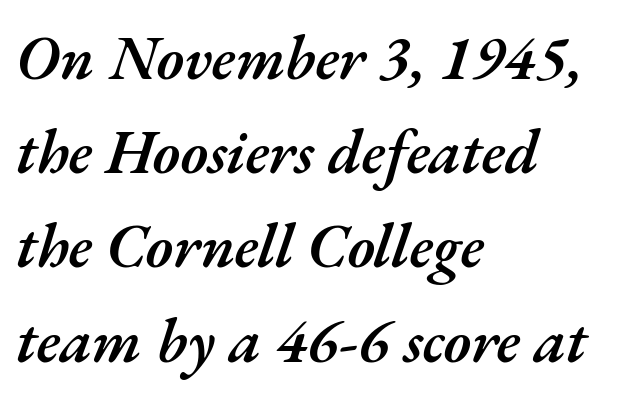
{"italic": "yes", "lean": "right", "slant_degrees": 17, "bold": "semi", "weight": "semibold", "width": "normal", "stroke_contrast": "medium", "x_height": "small", "monospaced": "no", "underline": "no", "align": "left", "line_spacing": "normal", "line_spacing_ratio": 1.52, "letter_spacing": "normal", "letter_spacing_em": 0.0, "glyph_px": 62}
